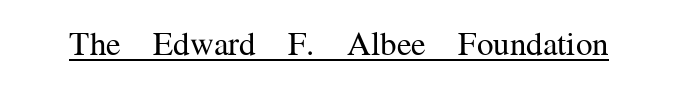
This rendering leaves character spacing at its baseline value. The cut favours lightness, reaching ordinary text weight at its darkest. Classification — serif. Note the varied advance widths — an 'i' is clearly narrower than an 'm'.
